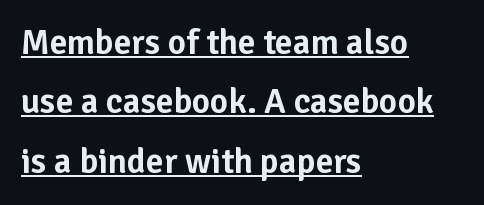
The image shows 35 px sans-serif type, upright; set left-aligned, normal line spacing (1.7x), normal letter spacing, underlined; low stroke contrast and a medium x-height.
